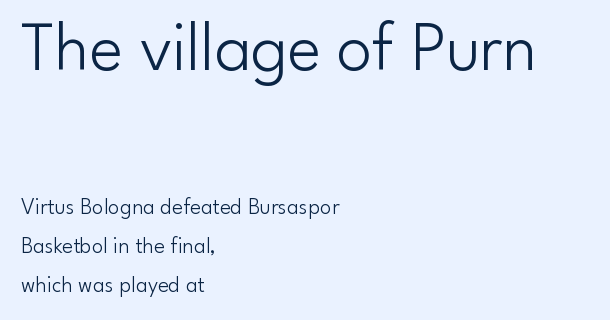
This rendering leaves character spacing at its baseline value. Type size steps down from the first block to the second. Letters rest on an invisible, unmarked baseline. Heft: none added — not bold.
